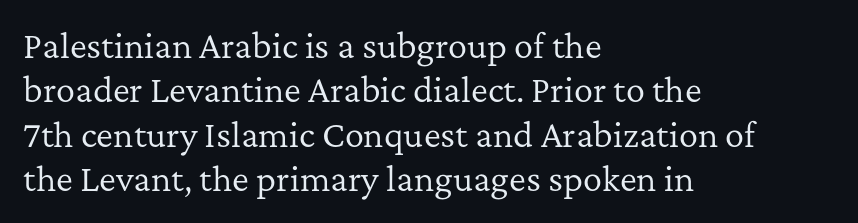
Q: Is the text bold? A: No.
Q: Is the text italic (slanted)? A: No, it is upright.
Q: Is the typeface a serif or a sans-serif typeface? A: Serif.
Q: Is the text underlined? A: No.
Q: How is the paragraph aligned? A: Left-aligned.
Q: Is the spacing between letters normal or unusually wide? A: Normal.
Q: Is the spacing between lines tight, normal or loose? A: Normal.
Q: Width (condensed, normal, or wide)? A: Normal.
Q: Stroke contrast? A: Low.
Q: x-height? A: Medium.
Q: Monospaced? A: No.
